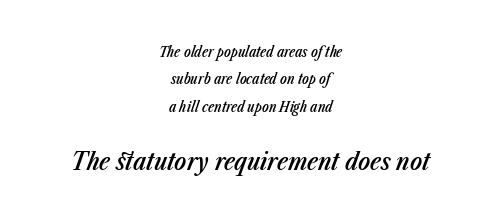
Q: Is the text bold? A: Semi-bold.
Q: Is the text italic (slanted)? A: Yes, it leans right by about 23 degrees.
Q: Is the text underlined? A: No.
Q: How is the paragraph aligned? A: Centered.
Q: Is the spacing between letters normal or unusually wide? A: Normal.
Q: Is the spacing between lines tight, normal or loose? A: Loose.
Q: Which block of text is set in a larger size, the first (top) or the second (bottom)? A: The second (bottom) one.
